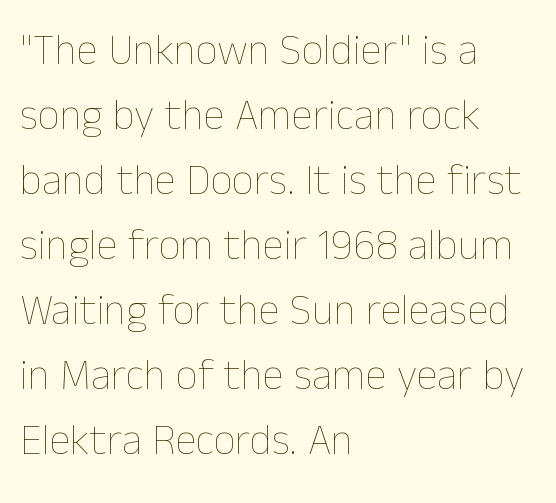
Q: Is the text bold? A: No.
Q: Is the text italic (slanted)? A: No, it is upright.
Q: Is the text underlined? A: No.
Q: How is the paragraph aligned? A: Left-aligned.
Q: Is the spacing between letters normal or unusually wide? A: Normal.
Q: Is the spacing between lines tight, normal or loose? A: Normal.
Q: Width (condensed, normal, or wide)? A: Normal.
Q: Stroke contrast? A: Low.
Q: x-height? A: Medium.
Q: Monospaced? A: No.
